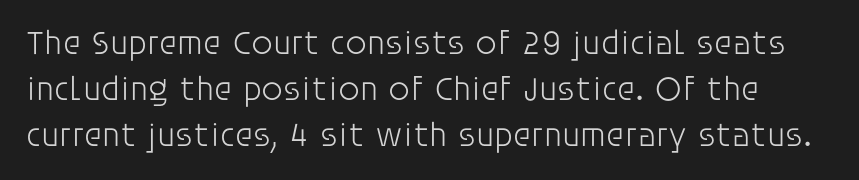
Q: Is the text bold? A: No.
Q: Is the text italic (slanted)? A: No, it is upright.
Q: Is the typeface a serif or a sans-serif typeface? A: Sans-serif.
Q: Is the text underlined? A: No.
Q: Is the spacing between letters normal or unusually wide? A: Normal.
Q: Is the spacing between lines tight, normal or loose? A: Normal.
Q: Width (condensed, normal, or wide)? A: Normal.
Q: Stroke contrast? A: Low.
Q: x-height? A: Large.
Q: Monospaced? A: No.
